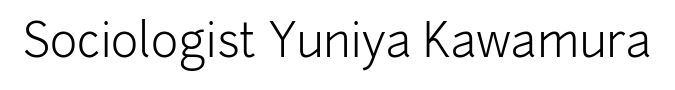
The letters advance in unequal steps, a hallmark of proportional type. Weight: regular or lighter. To sum up the face: it is a sans, with no serifs. Honestly, the letter spacing is just normal — you wouldn't notice it.
